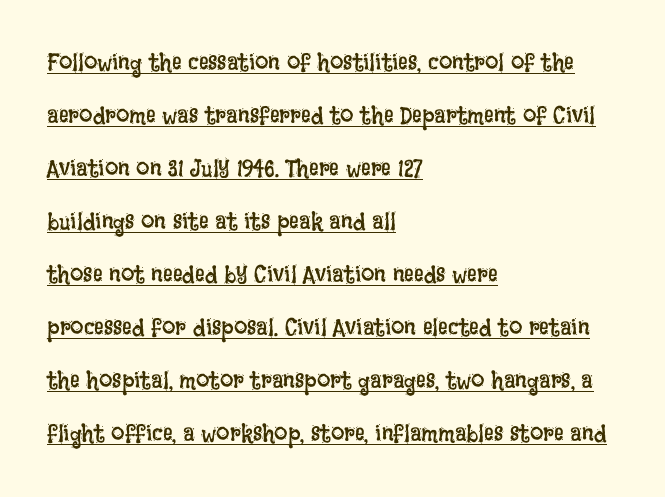
Q: Is the text bold? A: No.
Q: Is the text italic (slanted)? A: No, it is upright.
Q: Is the text underlined? A: Yes.
Q: How is the paragraph aligned? A: Left-aligned.
Q: Is the spacing between letters normal or unusually wide? A: Normal.
Q: Is the spacing between lines tight, normal or loose? A: Loose.
